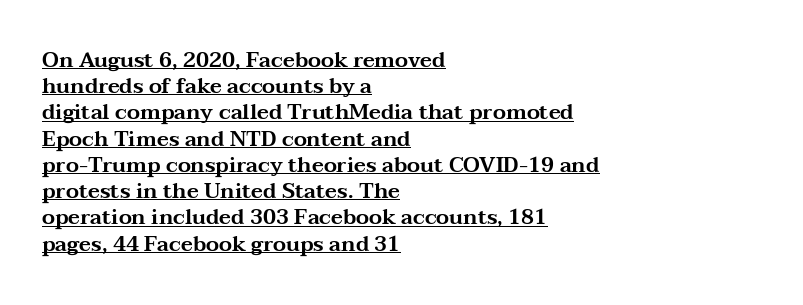
{"italic": "no", "underline": "yes", "align": "left", "line_spacing": "normal", "line_spacing_ratio": 1.25, "letter_spacing": "normal", "letter_spacing_em": 0.0, "glyph_px": 21}
